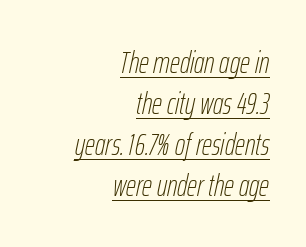
Does the leading feel generous? No, just average. Think of a printed novel: that variable character pitch is what you see here. Vertical stems look standard width or narrower in stroke. The rendering keeps characters at their native spacing. Does a line run under the words? Yes, clearly. Line endings align vertically; line beginnings do not.
